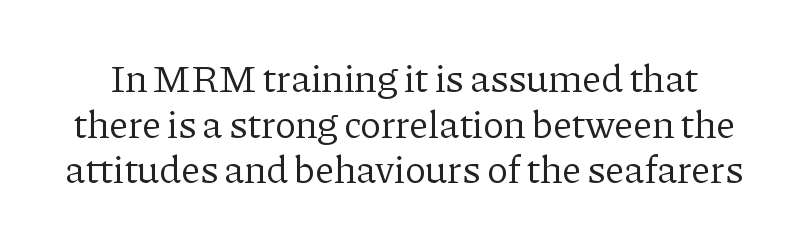
Q: Is the text bold? A: No.
Q: Is the text italic (slanted)? A: No, it is upright.
Q: Is the typeface a serif or a sans-serif typeface? A: Serif.
Q: Is the text underlined? A: No.
Q: Is the spacing between letters normal or unusually wide? A: Normal.
Q: Width (condensed, normal, or wide)? A: Normal.
Q: Stroke contrast? A: Low.
Q: x-height? A: Medium.
Q: Monospaced? A: No.
